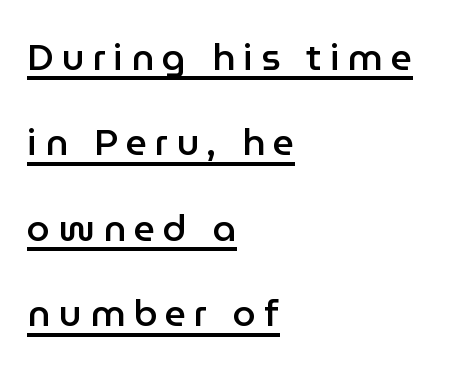
Q: Is the text bold? A: Semi-bold.
Q: Is the text italic (slanted)? A: No, it is upright.
Q: Is the typeface a serif or a sans-serif typeface? A: Sans-serif.
Q: Is the text underlined? A: Yes.
Q: How is the paragraph aligned? A: Left-aligned.
Q: Is the spacing between letters normal or unusually wide? A: Unusually wide.
Q: Is the spacing between lines tight, normal or loose? A: Loose.
Q: Width (condensed, normal, or wide)? A: Normal.
Q: Stroke contrast? A: Low.
Q: x-height? A: Medium.
Q: Monospaced? A: No.
